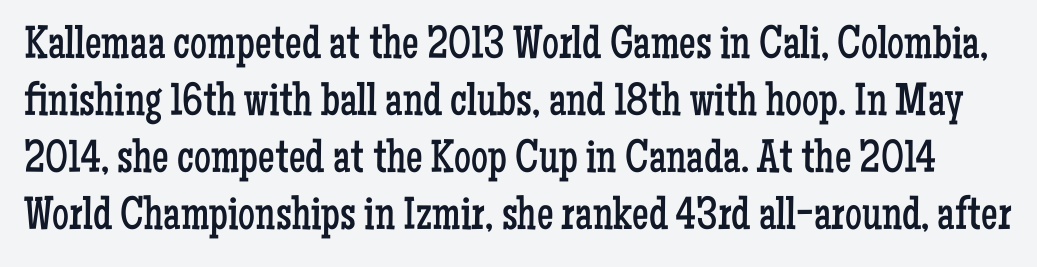
{"serif": "yes", "italic": "no", "bold": "no", "weight": "regular", "width": "condensed", "stroke_contrast": "low", "x_height": "medium", "monospaced": "no", "underline": "no", "line_spacing_ratio": 1.21, "letter_spacing": "normal", "letter_spacing_em": 0.0, "glyph_px": 47}
